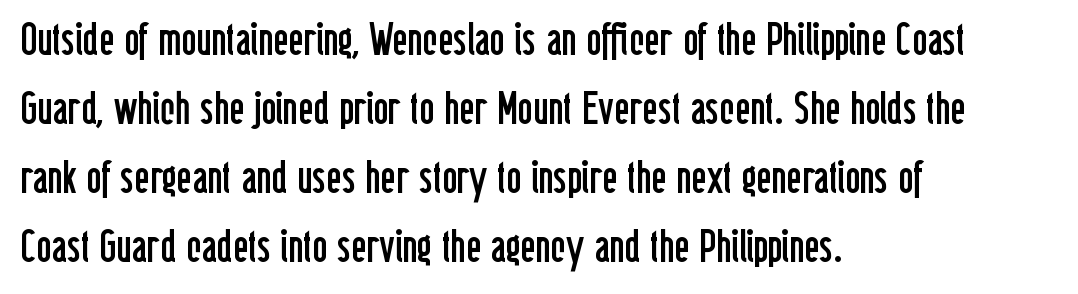
Q: Is the text bold? A: No.
Q: Is the text italic (slanted)? A: No, it is upright.
Q: Is the typeface a serif or a sans-serif typeface? A: Sans-serif.
Q: Is the text underlined? A: No.
Q: How is the paragraph aligned? A: Left-aligned.
Q: Is the spacing between letters normal or unusually wide? A: Normal.
Q: Is the spacing between lines tight, normal or loose? A: Normal.
Q: Width (condensed, normal, or wide)? A: Condensed.
Q: Stroke contrast? A: Low.
Q: x-height? A: Medium.
Q: Monospaced? A: No.
